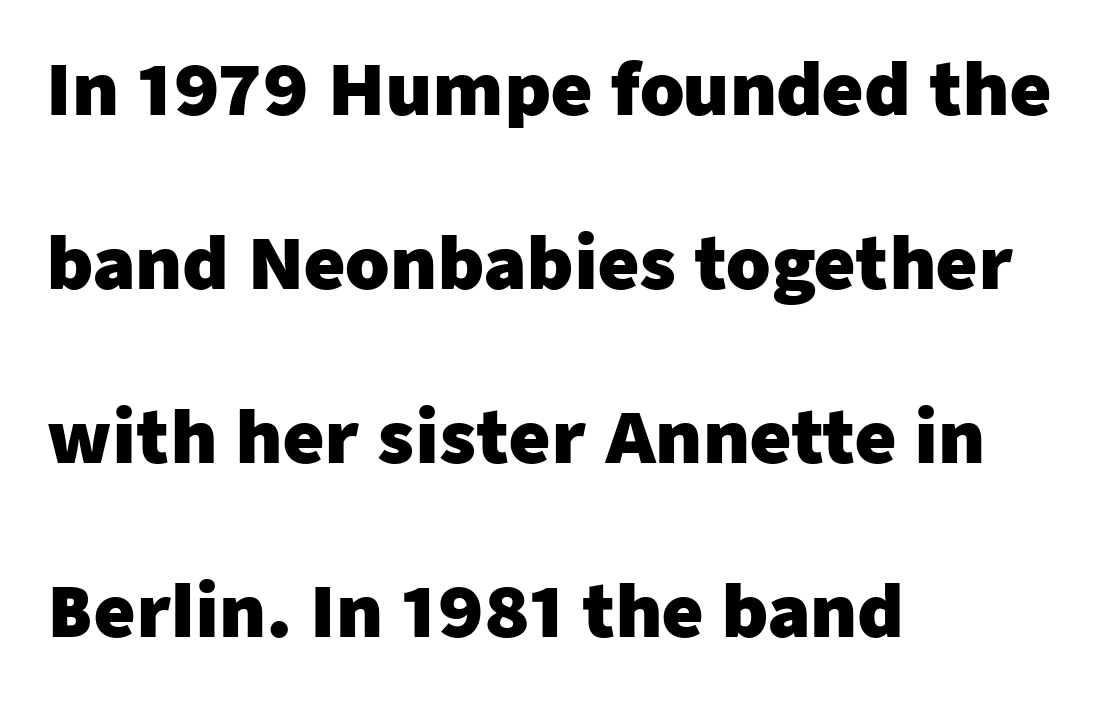
Q: Is the text bold? A: Yes.
Q: Is the text italic (slanted)? A: No, it is upright.
Q: Is the typeface a serif or a sans-serif typeface? A: Sans-serif.
Q: Is the text underlined? A: No.
Q: How is the paragraph aligned? A: Left-aligned.
Q: Is the spacing between letters normal or unusually wide? A: Normal.
Q: Is the spacing between lines tight, normal or loose? A: Loose.
Q: Width (condensed, normal, or wide)? A: Normal.
Q: Stroke contrast? A: Low.
Q: x-height? A: Medium.
Q: Monospaced? A: No.
